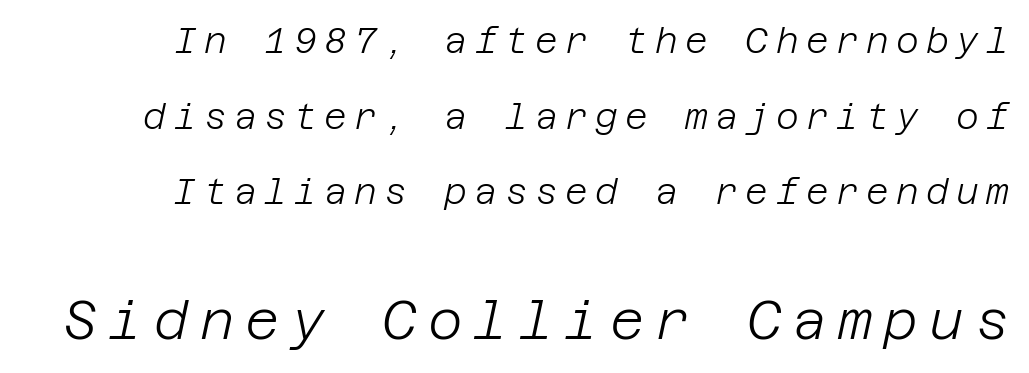
Casual observation: everything's shoved over to the right. The second block has been scaled up relative to the first. Stems here are at most as thick as an everyday book face. Spacing between characters has been opened up far beyond the box default. Descender tails drop into unmarked territory. You could fit nearly another row in the gap between these rows.
